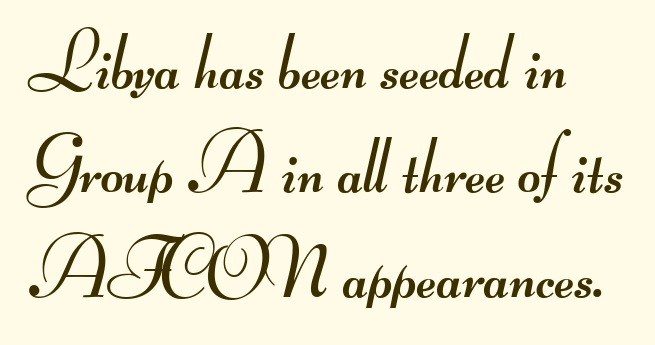
The image shows 79 px regular-weight, wide sans-serif type; set normal line spacing (1.32x), normal letter spacing, not underlined; medium stroke contrast.
